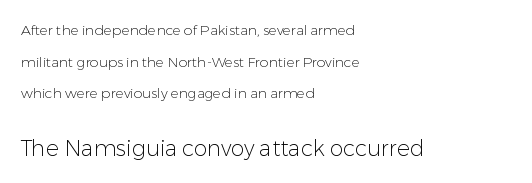
Q: Is the text bold? A: No.
Q: Is the text italic (slanted)? A: No, it is upright.
Q: Is the text underlined? A: No.
Q: How is the paragraph aligned? A: Left-aligned.
Q: Is the spacing between letters normal or unusually wide? A: Normal.
Q: Is the spacing between lines tight, normal or loose? A: Loose.
Q: Which block of text is set in a larger size, the first (top) or the second (bottom)? A: The second (bottom) one.
